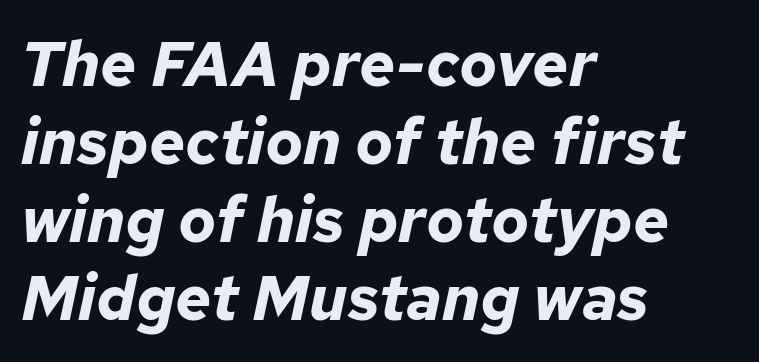
You can tell it's italic because the verticals aren't actually vertical. Tracking here is standard; glyphs follow each other at the usual distance. The glyphs are unaccompanied by any horizontal stroke below them. Line starts are locked; line ends wander.
